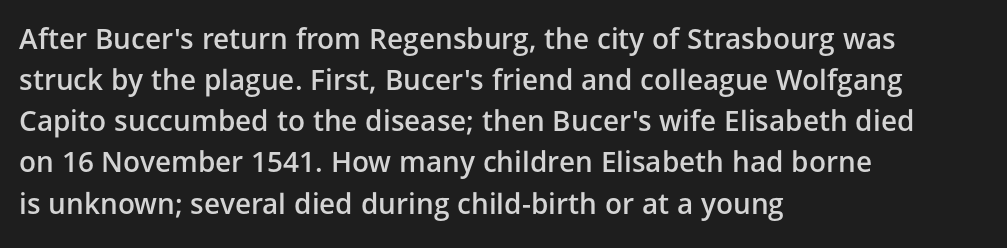
{"serif": "no", "italic": "no", "bold": "semi", "weight": "semibold", "width": "normal", "stroke_contrast": "low", "x_height": "medium", "monospaced": "no", "underline": "no", "align": "left", "line_spacing": "normal", "line_spacing_ratio": 1.47, "letter_spacing": "normal", "letter_spacing_em": 0.0, "glyph_px": 28}
